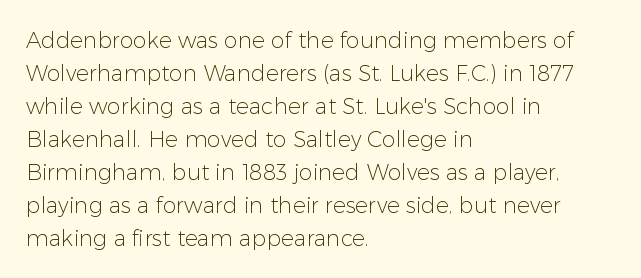
{"italic": "no", "bold": "no", "underline": "no", "align": "left", "line_spacing": "normal", "line_spacing_ratio": 1.5, "letter_spacing": "normal", "letter_spacing_em": 0.0, "glyph_px": 22}
